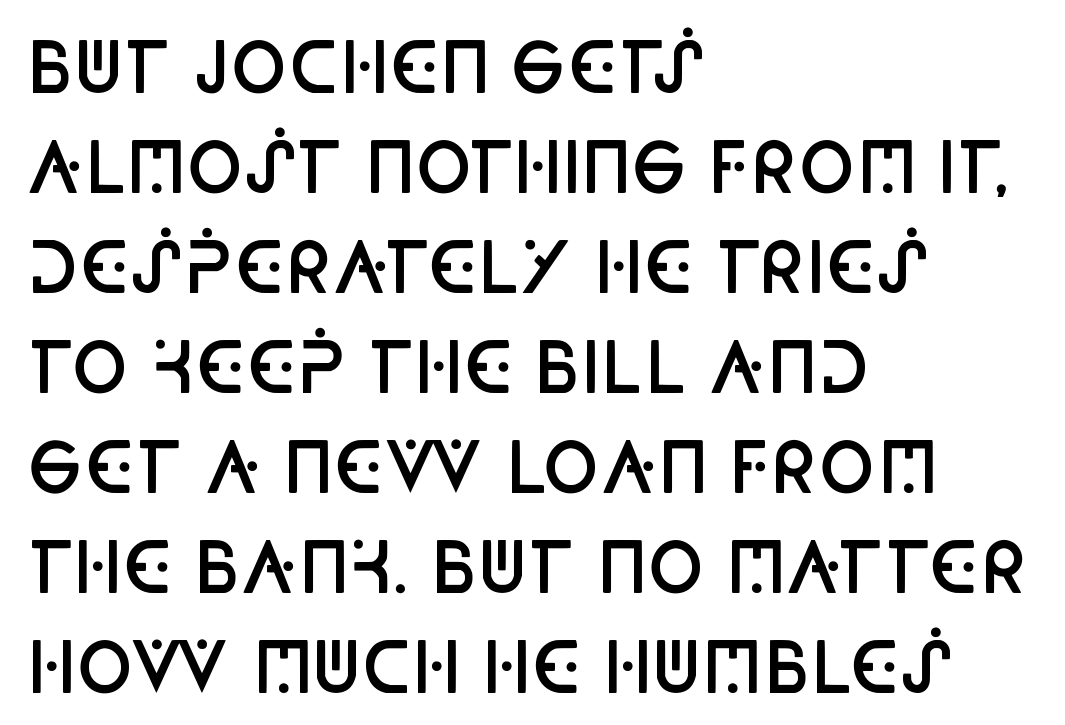
{"serif": "no", "italic": "no", "bold": "semi", "weight": "semibold", "width": "condensed", "stroke_contrast": "low", "x_height": "large", "monospaced": "no", "underline": "no", "align": "left", "line_spacing": "normal", "line_spacing_ratio": 1.47, "letter_spacing": "normal", "letter_spacing_em": 0.0, "glyph_px": 68}
